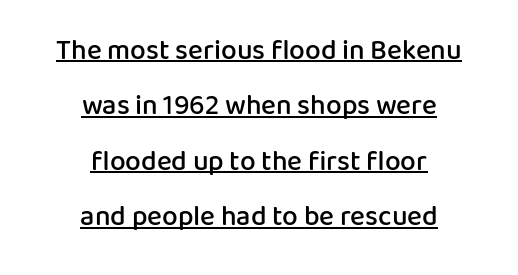
{"serif": "no", "italic": "no", "bold": "semi", "weight": "semibold", "width": "normal", "stroke_contrast": "low", "x_height": "medium", "monospaced": "no", "underline": "yes", "align": "center", "line_spacing": "loose", "line_spacing_ratio": 1.98, "letter_spacing": "normal", "letter_spacing_em": 0.0, "glyph_px": 28}
